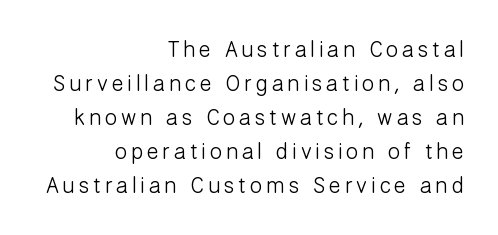
Honestly, there is no underline to notice here at all. This is the regular roman posture of the typeface. The block of text has a typical density, with ordinary space between rows. The passage shown is not bold in any degree. The rag falls on the left side of this text block.
